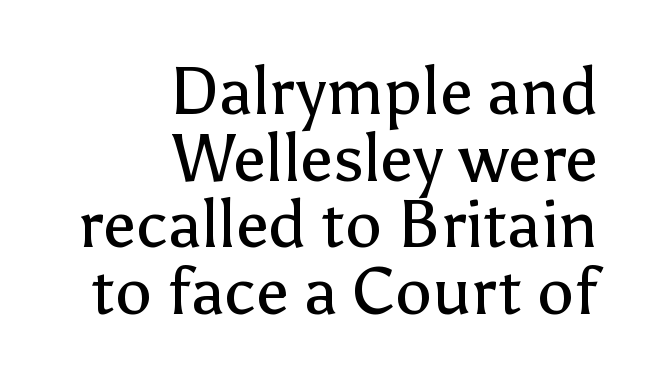
{"serif": "no", "italic": "no", "bold": "no", "weight": "regular", "width": "normal", "stroke_contrast": "low", "x_height": "medium", "monospaced": "no", "underline": "no", "align": "right", "line_spacing": "tight", "line_spacing_ratio": 1.01, "letter_spacing": "normal", "letter_spacing_em": 0.0, "glyph_px": 66}
